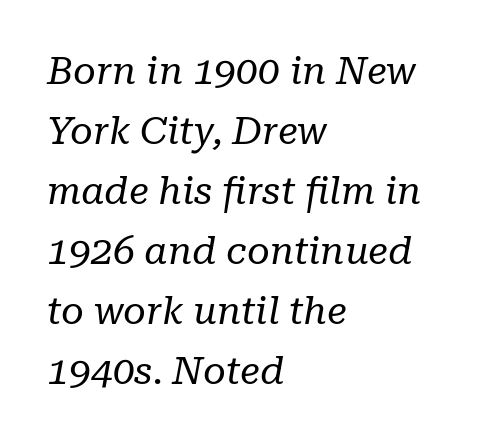
The image shows 39 px regular-weight serif type, italic (leaning right); set left-aligned, normal line spacing (1.54x), normal letter spacing, not underlined; low stroke contrast and a medium x-height.
